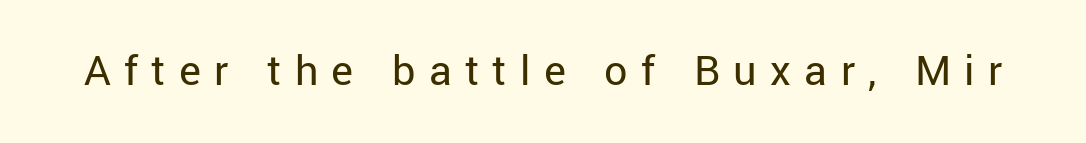
Q: Is the text bold? A: No.
Q: Is the text italic (slanted)? A: No, it is upright.
Q: Is the typeface a serif or a sans-serif typeface? A: Sans-serif.
Q: Is the text underlined? A: No.
Q: Is the spacing between letters normal or unusually wide? A: Unusually wide.
Q: Width (condensed, normal, or wide)? A: Normal.
Q: Stroke contrast? A: Low.
Q: x-height? A: Medium.
Q: Monospaced? A: No.
